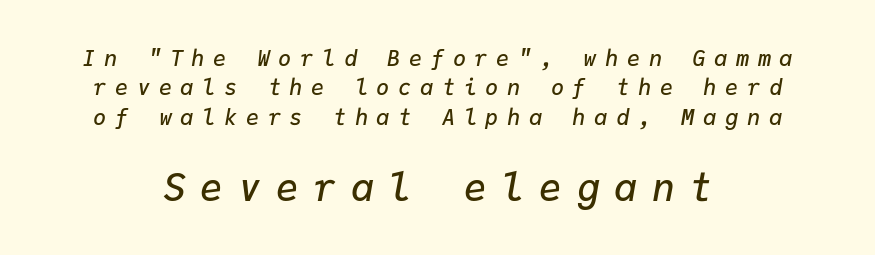
The image shows 38 px semibold type, italic (leaning right), monospaced; set centered, normal line spacing (1.34x), unusually wide letter spacing (+0.39 em), not underlined; the second (bottom) block is 1.73x larger; low stroke contrast and a medium x-height.
